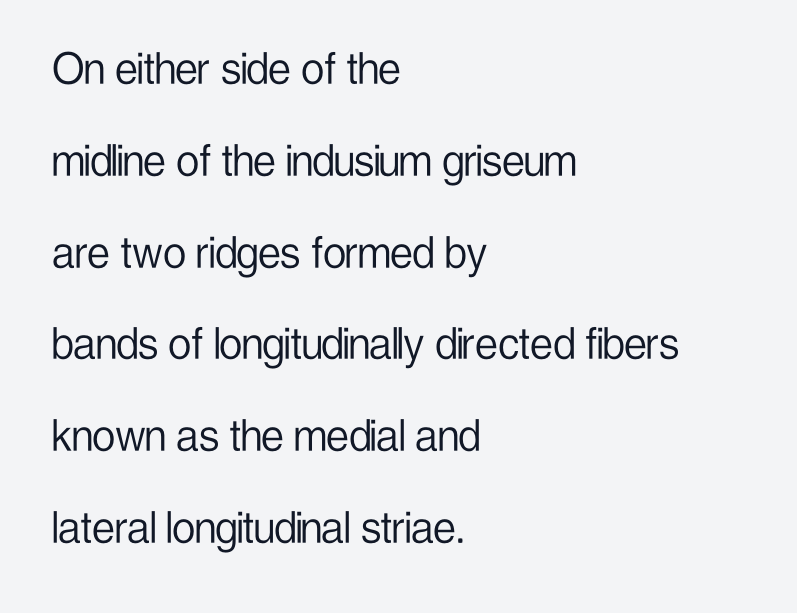
Q: Is the text bold? A: No.
Q: Is the text italic (slanted)? A: No, it is upright.
Q: Is the typeface a serif or a sans-serif typeface? A: Sans-serif.
Q: Is the text underlined? A: No.
Q: How is the paragraph aligned? A: Left-aligned.
Q: Is the spacing between letters normal or unusually wide? A: Normal.
Q: Width (condensed, normal, or wide)? A: Condensed.
Q: Stroke contrast? A: Low.
Q: x-height? A: Medium.
Q: Monospaced? A: No.
